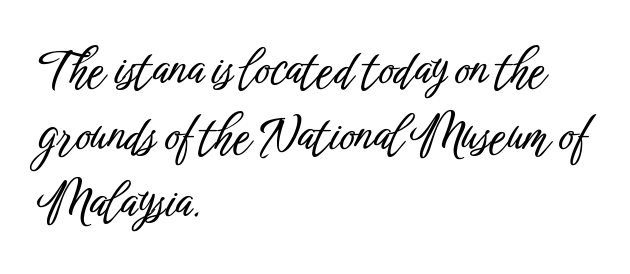
Think of a printed novel: that variable character pitch is what you see here. Regarding serifs, this sample does without them. All the whitespace from short lines collects on the right. Inter-character spacing is left at the font's built-in metrics.
